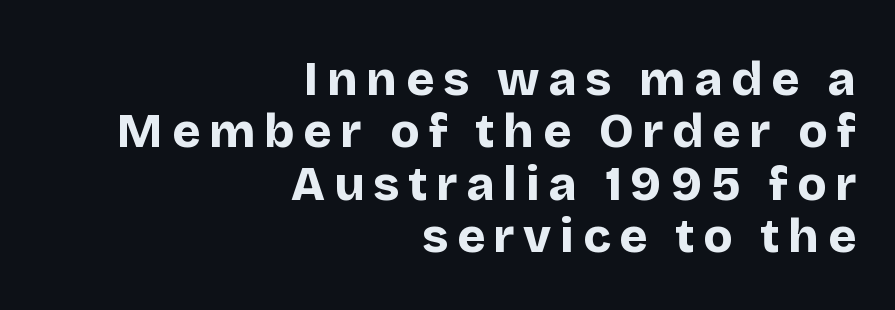
{"serif": "no", "italic": "no", "bold": "yes", "weight": "bold", "width": "normal", "stroke_contrast": "low", "x_height": "large", "monospaced": "no", "underline": "no", "align": "right", "line_spacing": "tight", "line_spacing_ratio": 1.09, "glyph_px": 48}
